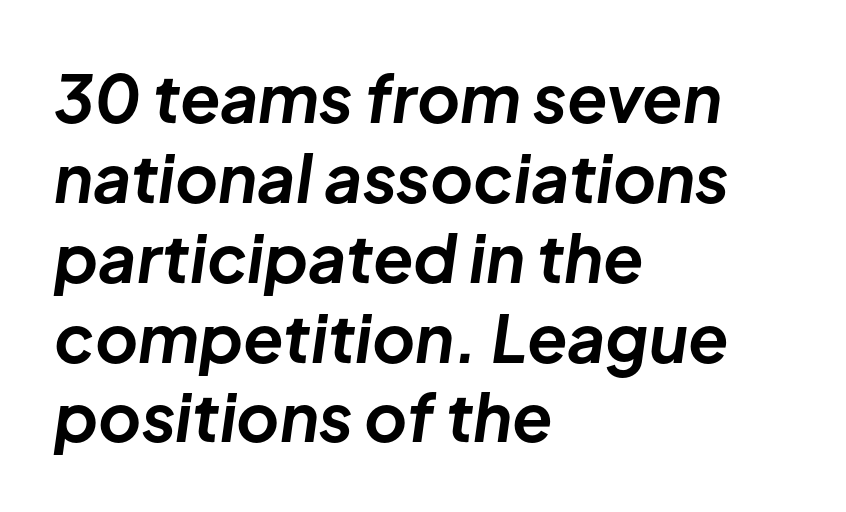
An italicized treatment has been applied to the whole sample. Summary of weight: heavy, a full bold. The horizontal fit of the characters is conventional and even. The space beneath each line is pristine and unruled.
